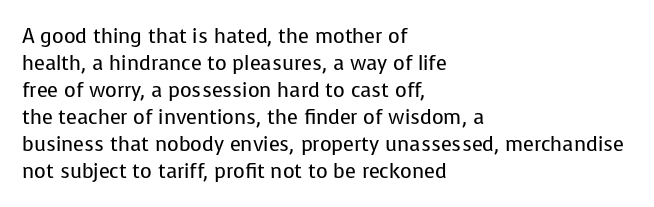
Q: Is the text bold? A: No.
Q: Is the text italic (slanted)? A: No, it is upright.
Q: Is the text underlined? A: No.
Q: How is the paragraph aligned? A: Left-aligned.
Q: Is the spacing between letters normal or unusually wide? A: Normal.
Q: Is the spacing between lines tight, normal or loose? A: Normal.
